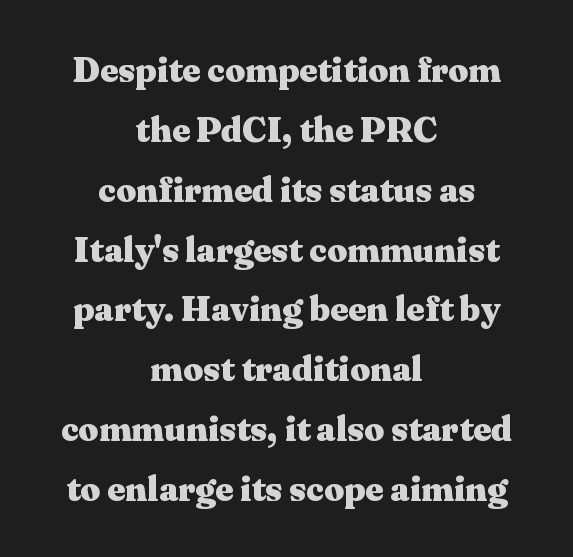
The image shows 35 px heavy, wide serif type, upright; set centered, line spacing 1.71x, normal letter spacing, not underlined; medium stroke contrast and a medium x-height.
